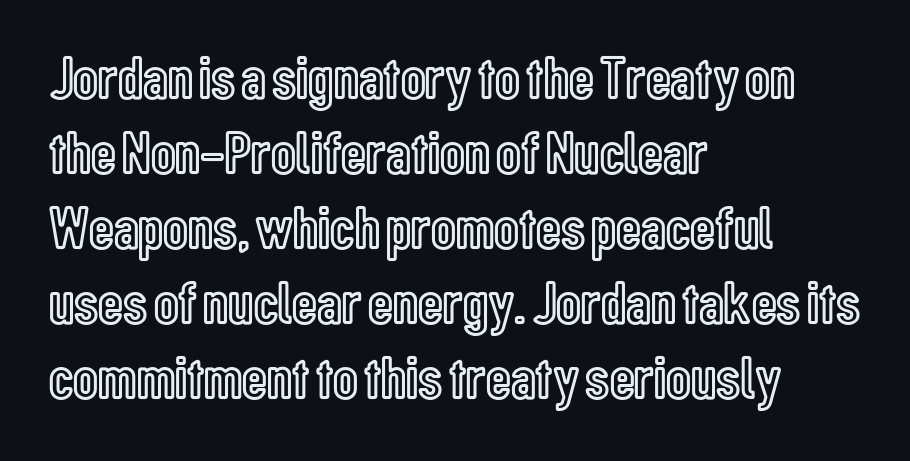
{"italic": "no", "width": "condensed", "x_height": "medium", "monospaced": "no", "underline": "no", "align": "left", "line_spacing_ratio": 1.23, "letter_spacing": "normal", "letter_spacing_em": 0.0, "glyph_px": 61}
